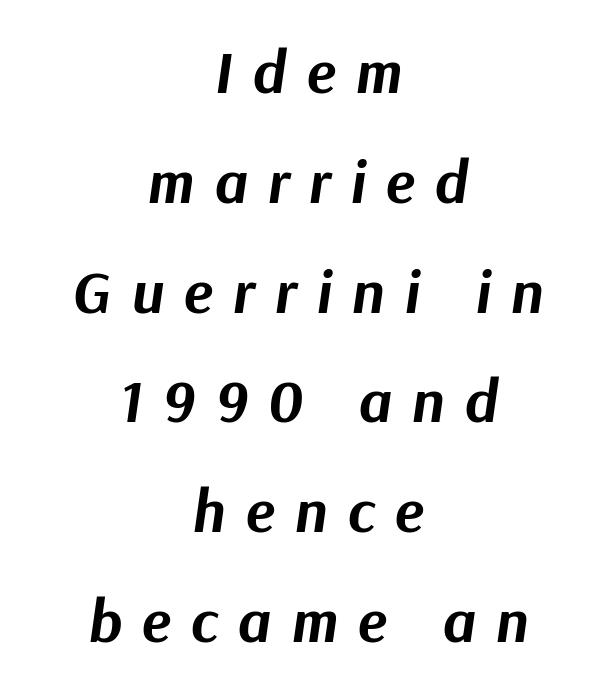
{"italic": "yes", "lean": "right", "slant_degrees": 9, "bold": "yes", "weight": "bold", "width": "normal", "stroke_contrast": "medium", "x_height": "medium", "monospaced": "no", "underline": "no", "align": "center", "line_spacing_ratio": 1.8, "letter_spacing": "wide", "letter_spacing_em": 0.33, "glyph_px": 61}
